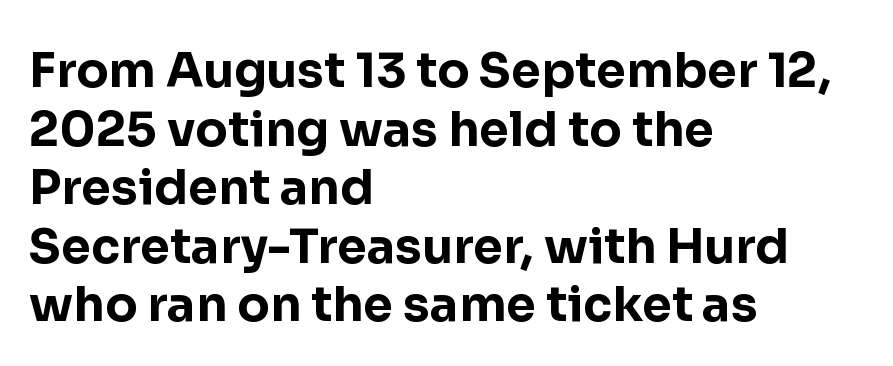
The image shows 48 px bold sans-serif type, upright; set left-aligned, line spacing 1.22x, normal letter spacing, not underlined; low stroke contrast and a medium x-height.
